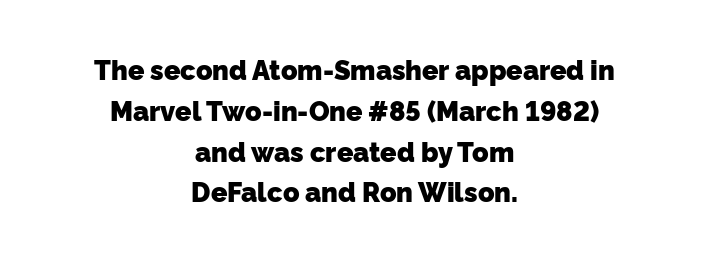
The image shows 27 px bold type; set centered, normal line spacing (1.51x), normal letter spacing, not underlined.
